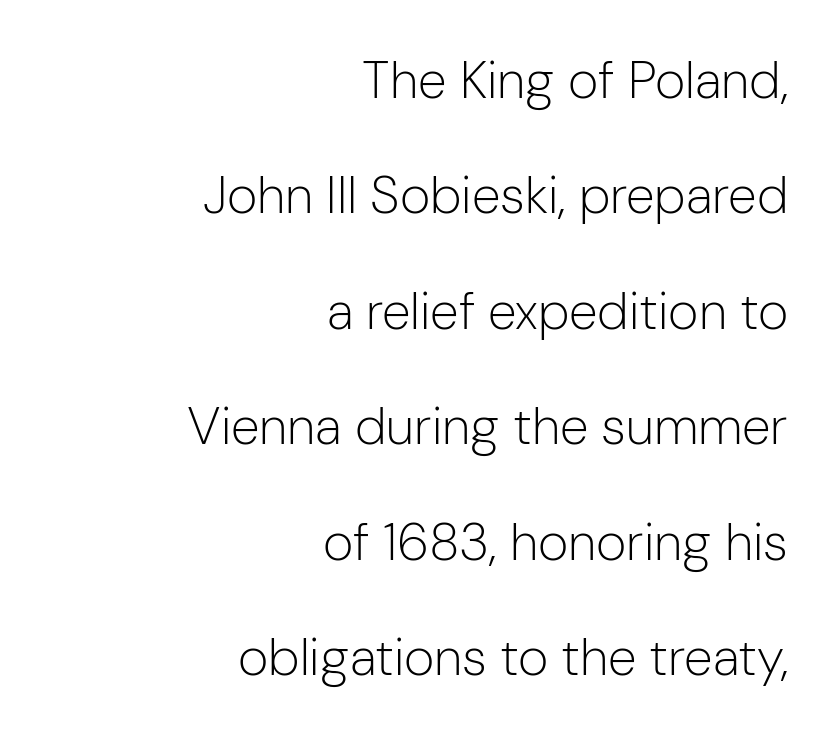
Q: Is the text bold? A: No.
Q: Is the text italic (slanted)? A: No, it is upright.
Q: Is the typeface a serif or a sans-serif typeface? A: Sans-serif.
Q: Is the text underlined? A: No.
Q: How is the paragraph aligned? A: Right-aligned.
Q: Is the spacing between letters normal or unusually wide? A: Normal.
Q: Is the spacing between lines tight, normal or loose? A: Loose.
Q: Width (condensed, normal, or wide)? A: Normal.
Q: Stroke contrast? A: Low.
Q: x-height? A: Medium.
Q: Monospaced? A: No.
